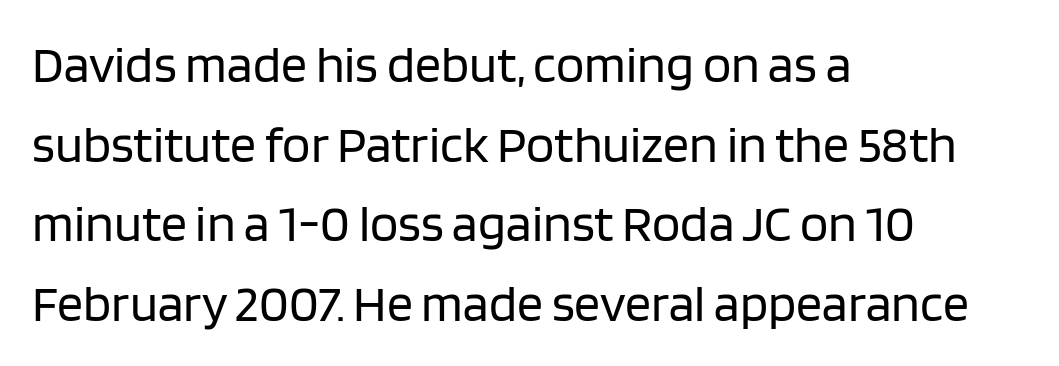
Q: Is the text bold? A: No.
Q: Is the text italic (slanted)? A: No, it is upright.
Q: Is the typeface a serif or a sans-serif typeface? A: Sans-serif.
Q: Is the text underlined? A: No.
Q: How is the paragraph aligned? A: Left-aligned.
Q: Is the spacing between letters normal or unusually wide? A: Normal.
Q: Is the spacing between lines tight, normal or loose? A: Normal.
Q: Width (condensed, normal, or wide)? A: Normal.
Q: Stroke contrast? A: Low.
Q: x-height? A: Large.
Q: Monospaced? A: No.
